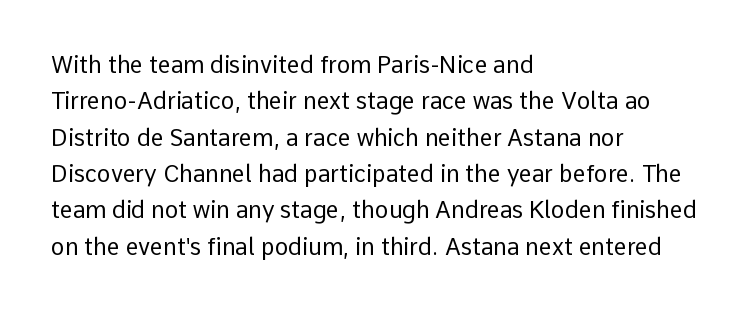
{"italic": "no", "bold": "no", "underline": "no", "align": "left", "line_spacing": "normal", "line_spacing_ratio": 1.58, "letter_spacing": "normal", "letter_spacing_em": 0.0, "glyph_px": 23}
